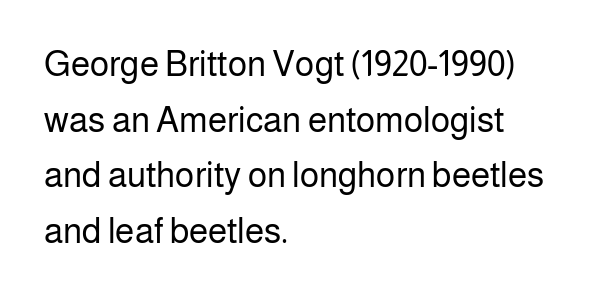
The image shows 35 px regular-weight sans-serif type, upright; set left-aligned, normal line spacing (1.59x), normal letter spacing, not underlined; low stroke contrast and a medium x-height.
